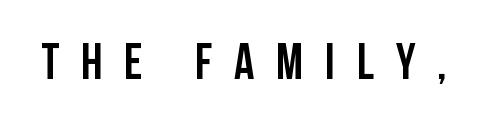
{"serif": "no", "italic": "no", "width": "condensed", "stroke_contrast": "low", "x_height": "large", "monospaced": "no", "underline": "no", "letter_spacing": "wide", "letter_spacing_em": 0.44, "glyph_px": 50}
